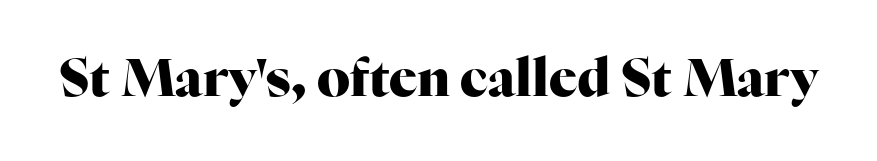
The image shows 52 px heavy serif type, upright; set normal letter spacing, not underlined; high stroke contrast and a medium x-height.
